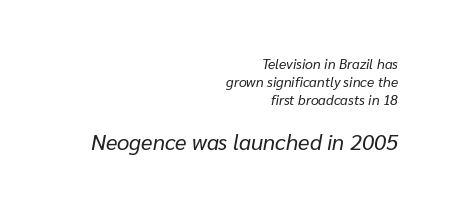
The image shows 22 px text type, italic (leaning right); set right-aligned, normal line spacing (1.29x), normal letter spacing, not underlined; the second (bottom) block is 1.57x larger.
